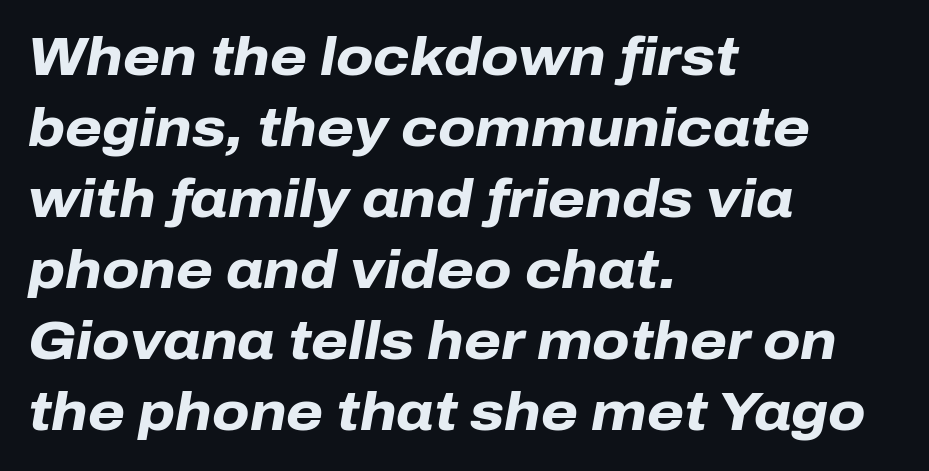
The image shows 53 px heavy type, italic (leaning right); set left-aligned, normal line spacing (1.34x), normal letter spacing, not underlined; low stroke contrast and a medium x-height.
